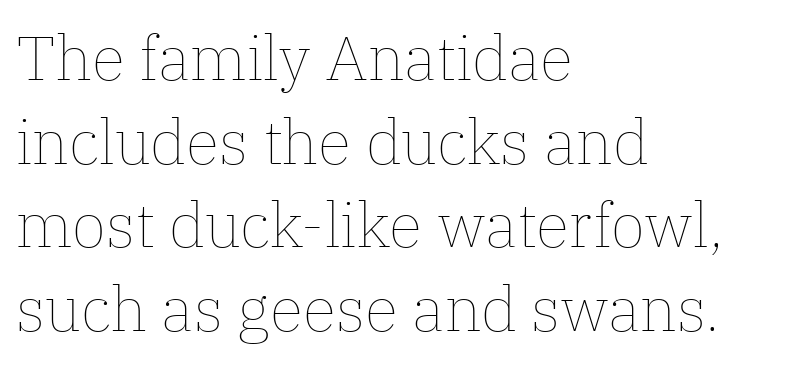
{"italic": "no", "bold": "no", "weight": "thin", "width": "normal", "stroke_contrast": "low", "x_height": "medium", "monospaced": "no", "underline": "no", "align": "left", "line_spacing": "normal", "line_spacing_ratio": 1.35, "letter_spacing": "normal", "letter_spacing_em": 0.0, "glyph_px": 62}
